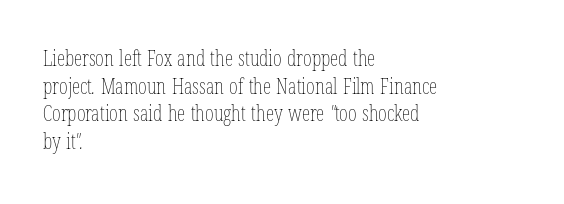
{"bold": "no", "underline": "no", "align": "left", "line_spacing": "normal", "line_spacing_ratio": 1.32, "letter_spacing": "normal", "letter_spacing_em": 0.0, "glyph_px": 21}
